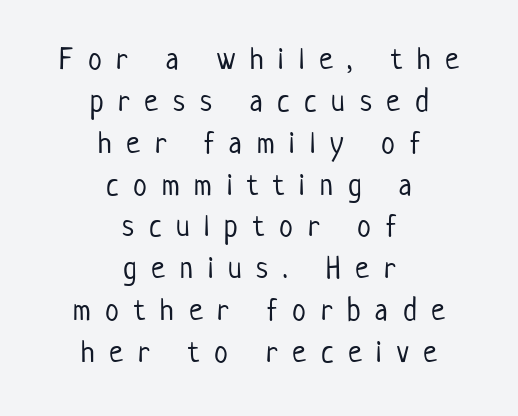
{"serif": "no", "italic": "no", "bold": "no", "weight": "light", "width": "condensed", "stroke_contrast": "low", "x_height": "medium", "monospaced": "no", "underline": "no", "align": "center", "line_spacing": "normal", "line_spacing_ratio": 1.35, "letter_spacing": "wide", "letter_spacing_em": 0.48, "glyph_px": 31}
